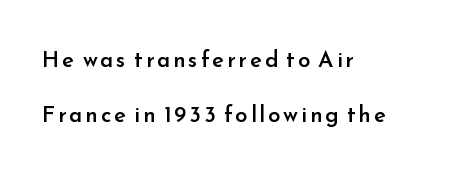
Its strokes are somewhat broadened, the hallmark of semibold type. In terms of posture, this sample is upright. Every row of glyphs begins at an identical x-position on the left. Leading: increased. Type without underlining.
